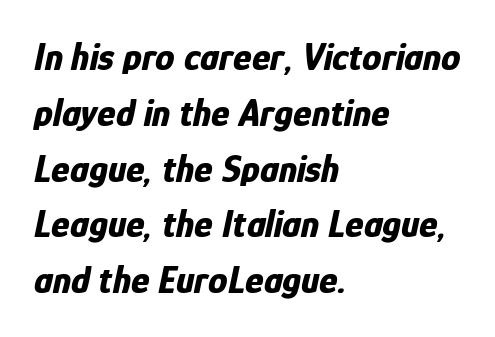
{"italic": "yes", "lean": "right", "slant_degrees": 12, "bold": "yes", "weight": "bold", "width": "condensed", "stroke_contrast": "low", "x_height": "medium", "monospaced": "no", "underline": "no", "align": "left", "line_spacing": "normal", "line_spacing_ratio": 1.43, "letter_spacing": "normal", "letter_spacing_em": 0.0, "glyph_px": 39}
